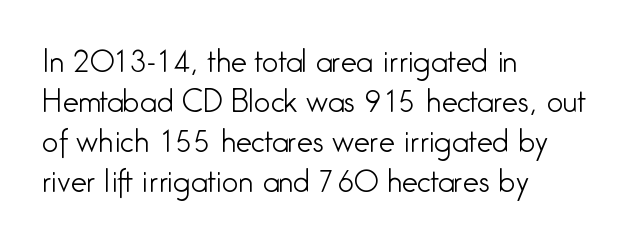
The image shows 29 px light, condensed sans-serif type, upright; set left-aligned, normal line spacing (1.38x), normal letter spacing, not underlined; low stroke contrast and a medium x-height.
